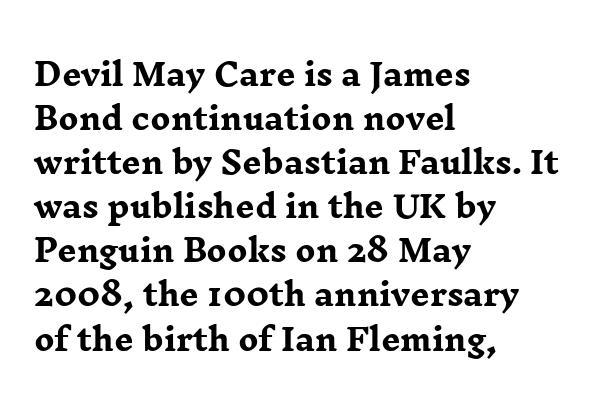
Q: Is the text bold? A: Yes.
Q: Is the text italic (slanted)? A: No, it is upright.
Q: Is the typeface a serif or a sans-serif typeface? A: Serif.
Q: Is the text underlined? A: No.
Q: How is the paragraph aligned? A: Left-aligned.
Q: Is the spacing between letters normal or unusually wide? A: Normal.
Q: Is the spacing between lines tight, normal or loose? A: Normal.
Q: Width (condensed, normal, or wide)? A: Wide.
Q: Stroke contrast? A: Low.
Q: x-height? A: Medium.
Q: Monospaced? A: No.
